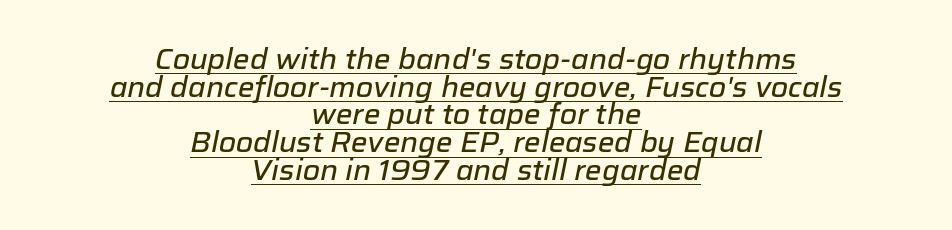
Q: Is the text italic (slanted)? A: Yes, it leans right by about 12 degrees.
Q: Is the text underlined? A: Yes.
Q: How is the paragraph aligned? A: Centered.
Q: Is the spacing between letters normal or unusually wide? A: Normal.
Q: Is the spacing between lines tight, normal or loose? A: Tight.
Q: Width (condensed, normal, or wide)? A: Normal.
Q: Stroke contrast? A: Low.
Q: x-height? A: Medium.
Q: Monospaced? A: No.
